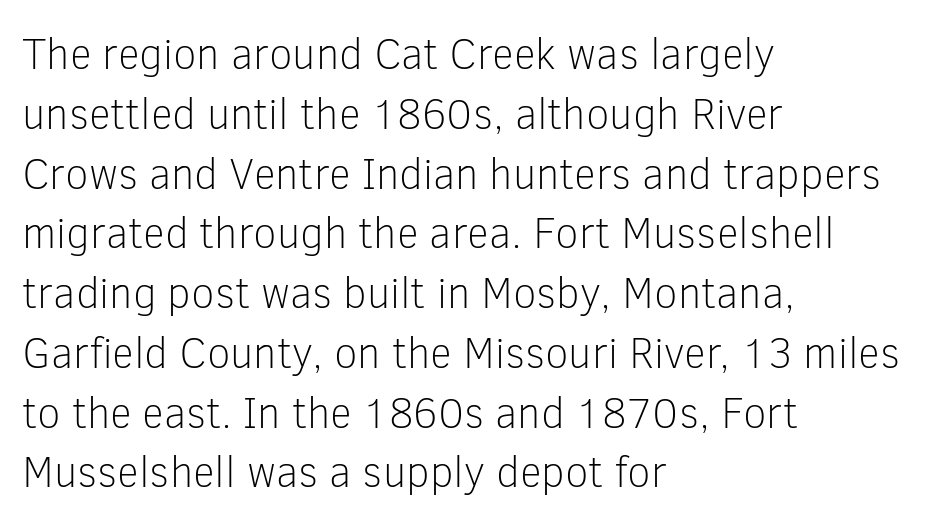
Heft: none added — not bold. The face used here is rendered with its standard letterfit. Observe the absence of serifs on each vertical stroke in this sample. The area under the type is left untouched. Here the designer chose a conventional face with non-uniform glyph widths.
